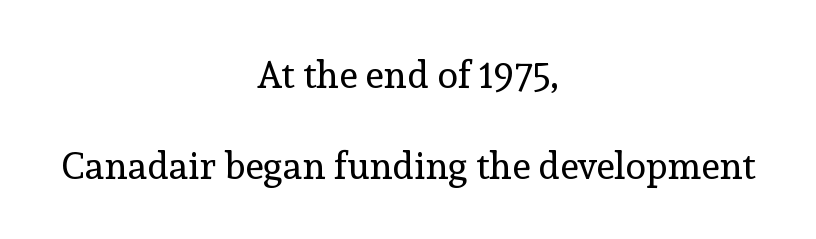
Q: Is the text bold? A: No.
Q: Is the text italic (slanted)? A: No, it is upright.
Q: Is the typeface a serif or a sans-serif typeface? A: Serif.
Q: Is the text underlined? A: No.
Q: How is the paragraph aligned? A: Centered.
Q: Is the spacing between letters normal or unusually wide? A: Normal.
Q: Is the spacing between lines tight, normal or loose? A: Loose.
Q: Width (condensed, normal, or wide)? A: Normal.
Q: x-height? A: Medium.
Q: Monospaced? A: No.
